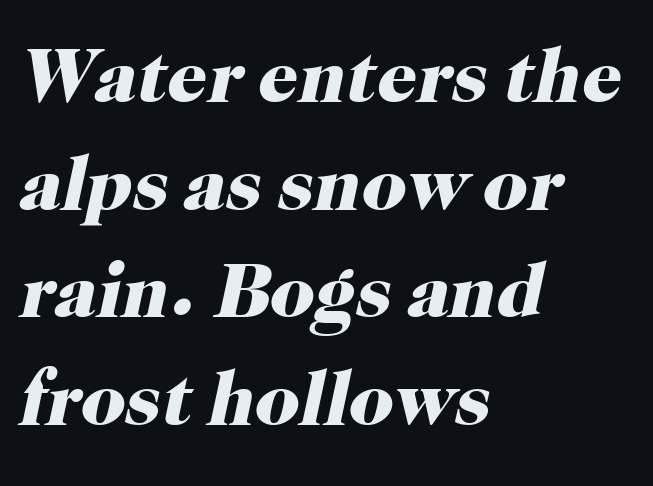
The image shows 78 px heavy serif type, italic (leaning right); set left-aligned, normal line spacing (1.38x), normal letter spacing, not underlined; high stroke contrast and a medium x-height.
